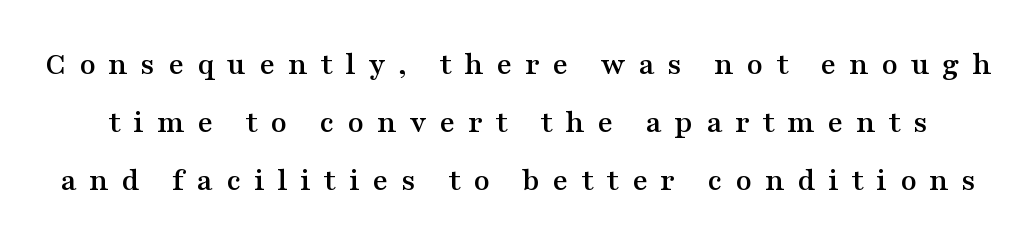
{"serif": "yes", "italic": "no", "width": "wide", "stroke_contrast": "medium", "x_height": "medium", "monospaced": "no", "underline": "no", "line_spacing_ratio": 1.76, "letter_spacing": "wide", "letter_spacing_em": 0.39, "glyph_px": 33}
